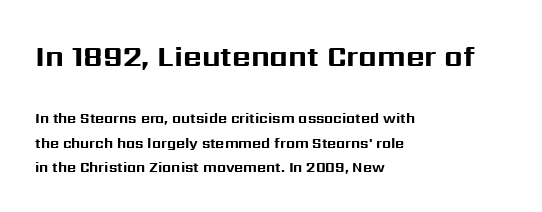
{"serif": "no", "italic": "no", "bold": "yes", "weight": "bold", "width": "normal", "stroke_contrast": "medium", "x_height": "medium", "monospaced": "no", "underline": "no", "align": "left", "line_spacing_ratio": 1.73, "letter_spacing": "normal", "letter_spacing_em": 0.0, "larger_block": "first", "size_ratio": 2.07, "glyph_px": 29}
